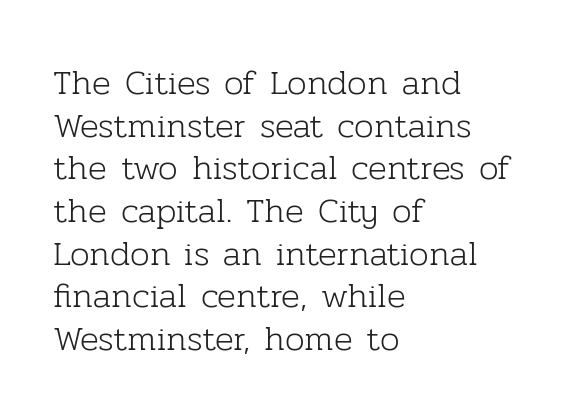
Alignment: flush left. Unmarked baselines from the first word to the last. This sample uses plain, unmodified letter spacing. Posture: vertical. Are there feet on the stems? There are — it's a serif. Each stroke keeps to a modest, everyday thickness or less.
